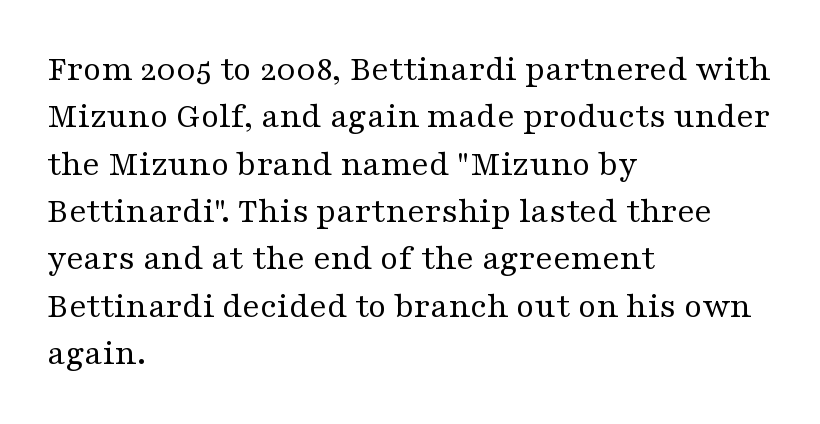
The image shows 37 px regular-weight, wide serif type, upright; set left-aligned, normal line spacing (1.28x), normal letter spacing, not underlined; medium stroke contrast and a medium x-height.
